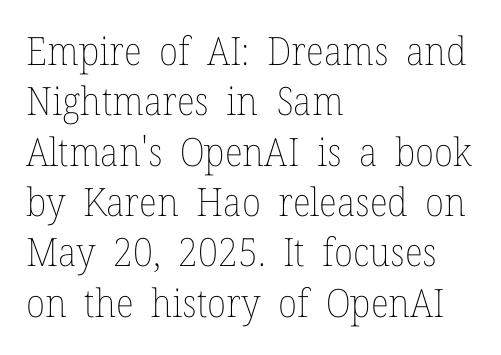
The image shows 39 px thin type, upright; set left-aligned, normal line spacing (1.29x), normal letter spacing, not underlined; low stroke contrast and a medium x-height.
